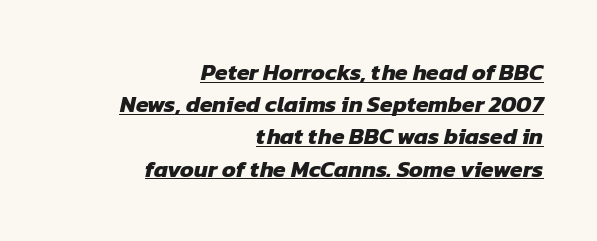
{"bold": "yes", "underline": "yes", "align": "right", "line_spacing": "normal", "line_spacing_ratio": 1.4, "letter_spacing": "normal", "letter_spacing_em": 0.0, "glyph_px": 23}
